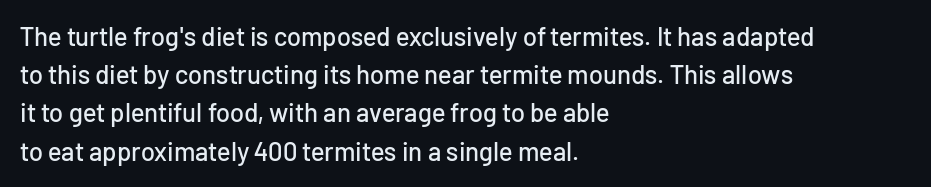
Glance below the letters and you will spot only blank space. Interline gaps are of average width in this sample. The type sits square on the baseline with zero lean. The text block is weighted toward the left margin, trailing off unevenly rightward. These lines keep a tight, regular rhythm from letter to letter.
